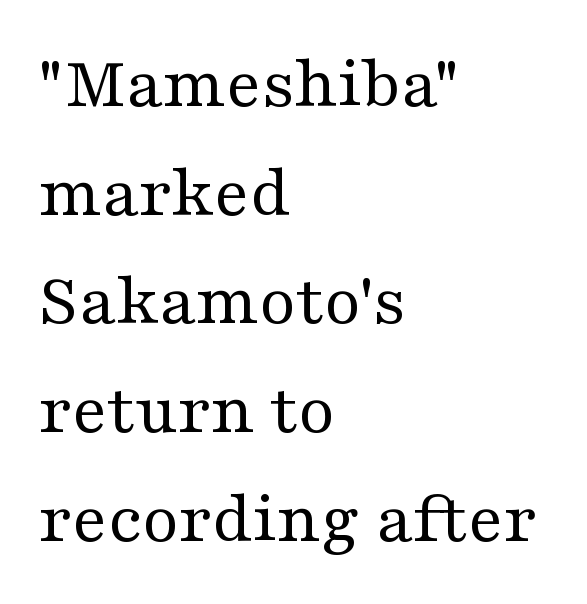
The image shows 75 px regular-weight, wide serif type, upright; set left-aligned, normal line spacing (1.45x), normal letter spacing, not underlined; medium stroke contrast and a medium x-height.
